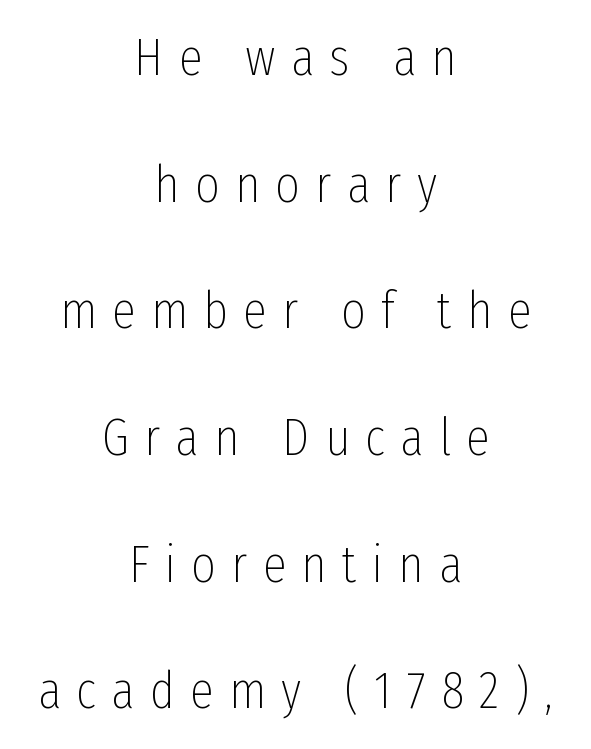
Is this a fixed-width face? No — the glyphs have proportional, varying widths. What kind of face is this? One without serifs — a sans. Stems and bowls with no extra thickness — not bold. The lines are quadded center. The passage shown is not underscored anywhere. Leading: increased.
